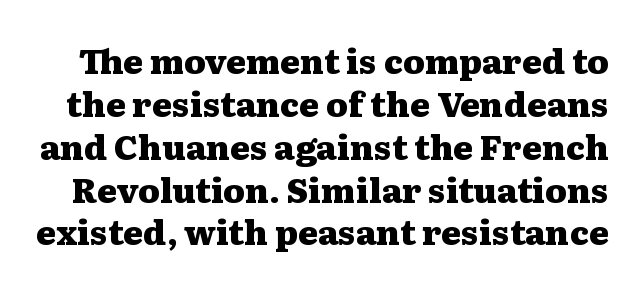
Compared with an ordinary text face, these strokes are far heavier — a full bold. Reading down the column, the eye jumps a familiar distance to each next line. Quick note: not italic, upright. Typographically, this falls in the serif category.
